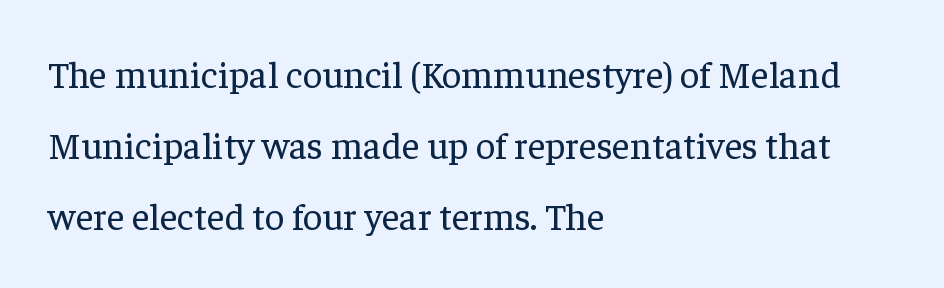
Q: Is the text bold? A: No.
Q: Is the text italic (slanted)? A: No, it is upright.
Q: Is the typeface a serif or a sans-serif typeface? A: Serif.
Q: Is the text underlined? A: No.
Q: How is the paragraph aligned? A: Left-aligned.
Q: Is the spacing between letters normal or unusually wide? A: Normal.
Q: Width (condensed, normal, or wide)? A: Normal.
Q: Stroke contrast? A: Low.
Q: x-height? A: Medium.
Q: Monospaced? A: No.
